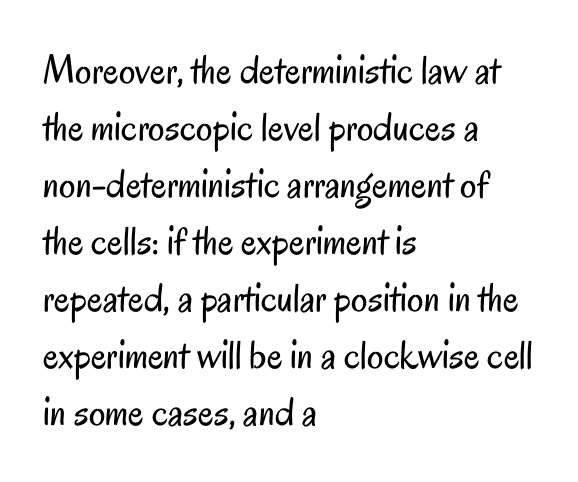
Note the varied advance widths — an 'i' is clearly narrower than an 'm'. Rendered with straight, roman letterforms. Font category for this specimen: sans-serif. Weight: regular or lighter. A classic flush-left, rag-right setting is used for this passage.
